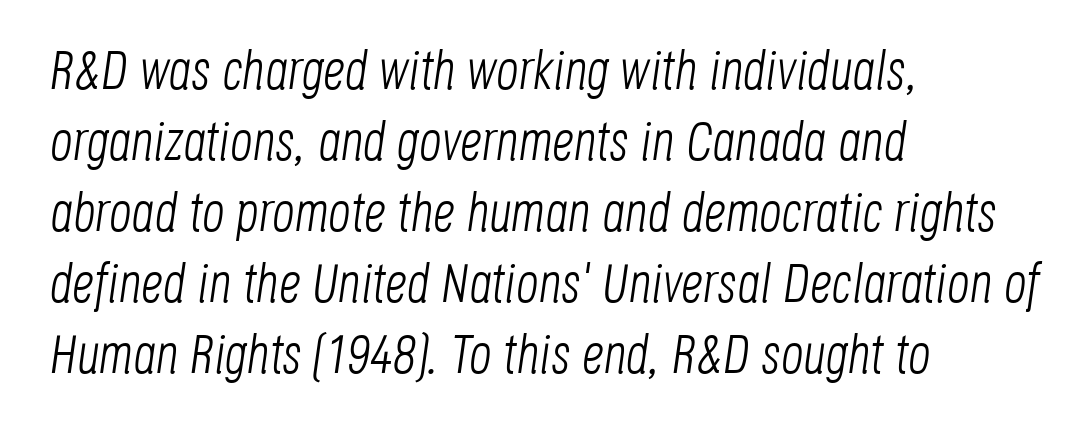
Type without underlining. Summary of vertical rhythm: regular, with standard interline spacing. Each stroke keeps to a modest, everyday thickness or less. This sample has the flowing, uneven cadence of proportional lettering.
